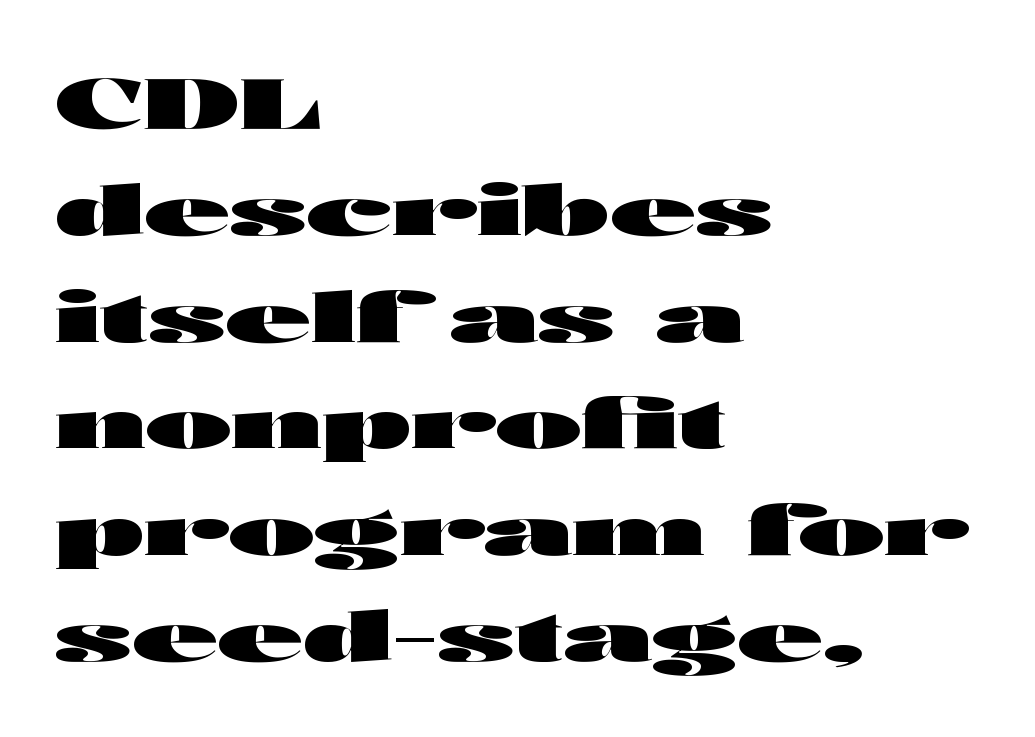
Q: Is the text bold? A: Yes.
Q: Is the text italic (slanted)? A: No, it is upright.
Q: Is the typeface a serif or a sans-serif typeface? A: Sans-serif.
Q: Is the text underlined? A: No.
Q: How is the paragraph aligned? A: Left-aligned.
Q: Is the spacing between letters normal or unusually wide? A: Normal.
Q: Is the spacing between lines tight, normal or loose? A: Normal.
Q: Width (condensed, normal, or wide)? A: Wide.
Q: Stroke contrast? A: High.
Q: x-height? A: Medium.
Q: Monospaced? A: No.
